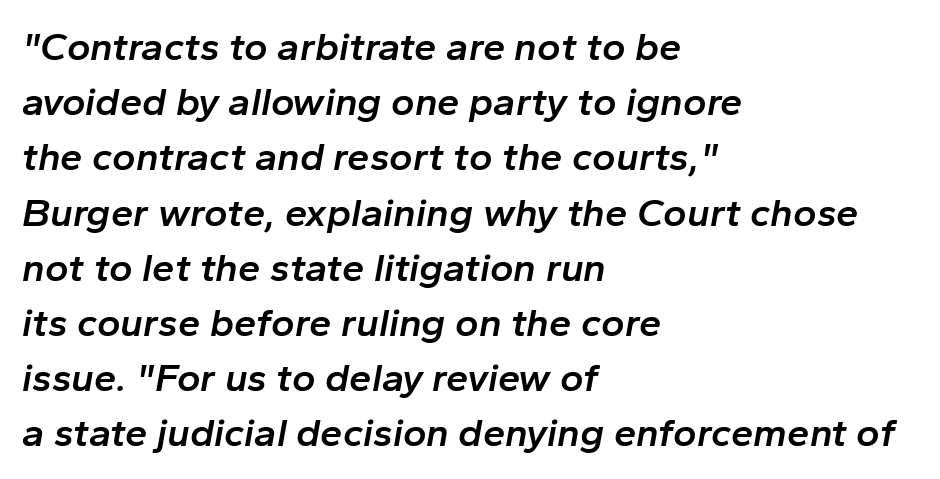
The image shows 40 px semibold type, italic (leaning right); set left-aligned, normal line spacing (1.38x), normal letter spacing, not underlined; low stroke contrast and a medium x-height.
